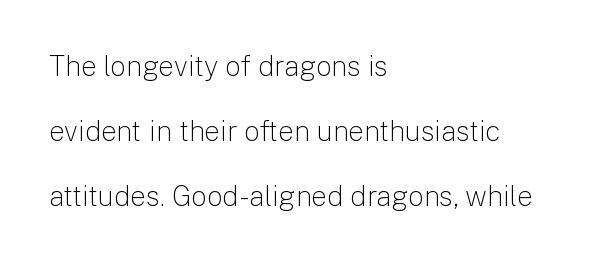
Descenders are the only things crossing below the line. Is this a heavy cut? Hardly; it is regular or lighter. In CSS terms this would be text-align: left. Every character sits straight up, as roman type does. There is no visible air inserted between adjacent glyphs.
